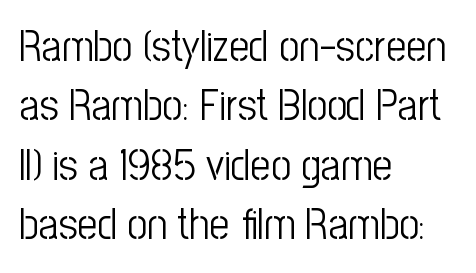
Line starts are locked; line ends wander. Does the leading feel generous? No, just average. The passage shown is typed in a proportional face where columns would drift. The font is comparable to plain body text, perhaps lighter.
